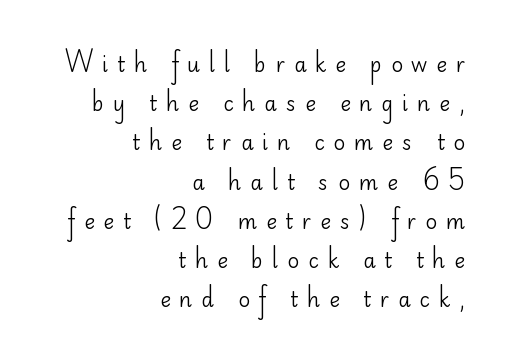
The image shows 20 px text type, upright; set right-aligned, loose line spacing (1.96x), unusually wide letter spacing (+0.45 em), not underlined.
